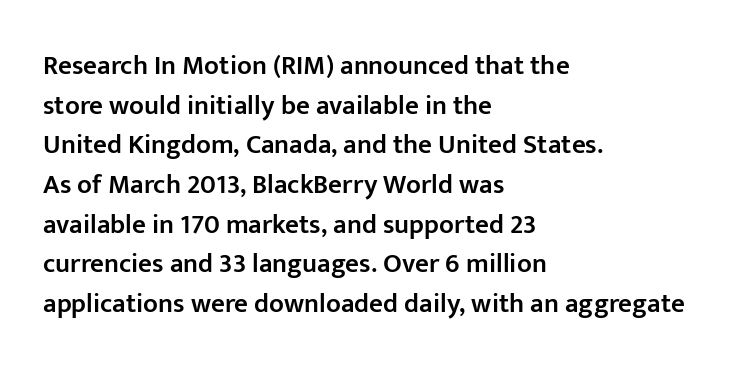
{"italic": "no", "bold": "semi", "underline": "no", "align": "left", "line_spacing": "normal", "line_spacing_ratio": 1.47, "letter_spacing": "normal", "letter_spacing_em": 0.0, "glyph_px": 27}
